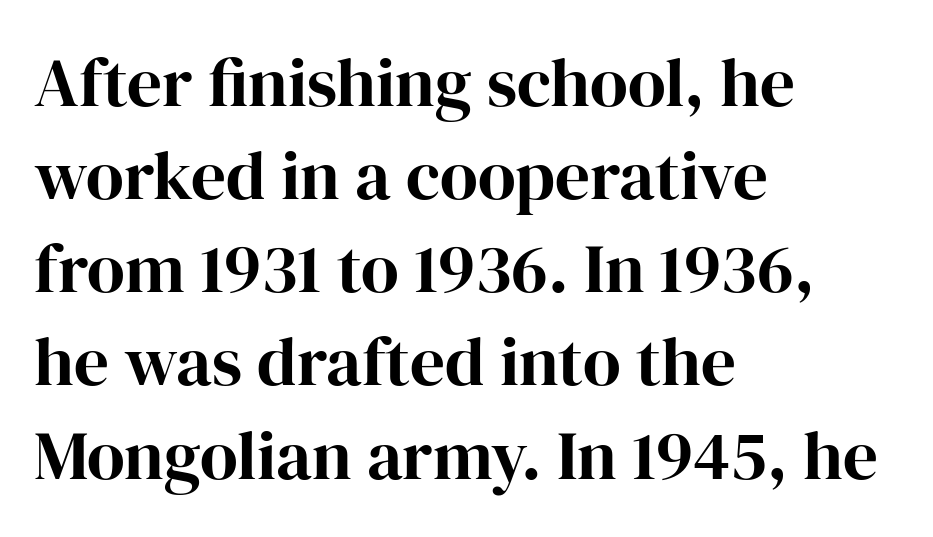
The lines are quadded left. A typesetter would mark this as roman, not italic. Is this a fixed-width face? No — the glyphs have proportional, varying widths. Only glyphs here, with clear space below each row. The line-height multiplier appears to be the usual default.
